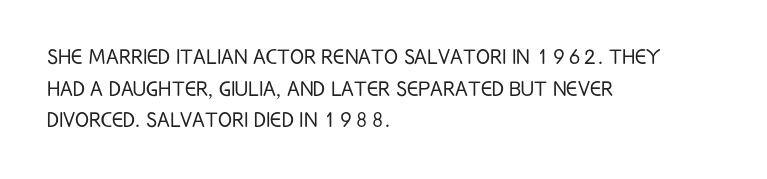
{"italic": "no", "bold": "no", "underline": "no", "align": "left", "line_spacing_ratio": 1.22, "letter_spacing": "normal", "letter_spacing_em": 0.0, "glyph_px": 26}
